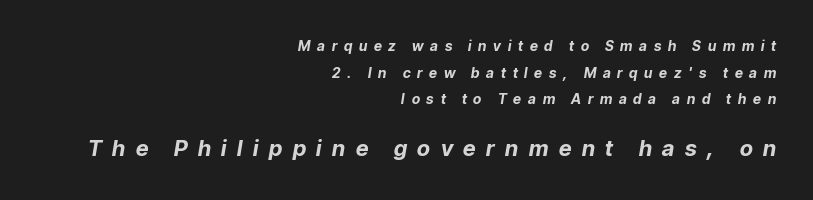
{"italic": "yes", "lean": "right", "slant_degrees": 9, "bold": "yes", "underline": "no", "align": "right", "line_spacing": "loose", "line_spacing_ratio": 1.9, "letter_spacing": "wide", "letter_spacing_em": 0.48, "larger_block": "second", "size_ratio": 1.57, "glyph_px": 22}
